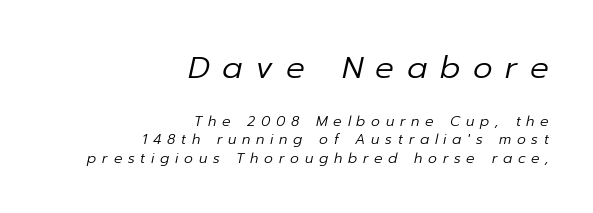
The passage is arranged like a letterhead date or caption credit — flush right. Compare the two chunks: the upper has the greater cap height. Vertical stems look standard width or narrower in stroke. Does extra space separate the letters? Yes, quite a lot of it. Do the characters align in a grid? No, the font is proportional. Letters rest on an invisible, unmarked baseline.
